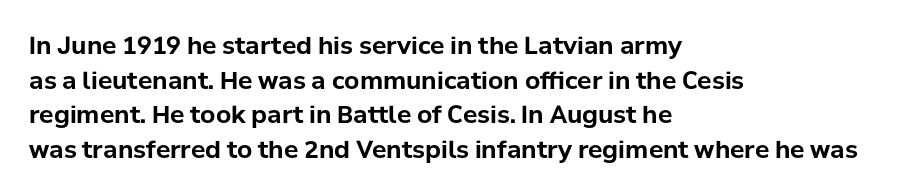
The image shows 24 px bold type, upright; set left-aligned, normal line spacing (1.44x), normal letter spacing, not underlined.
